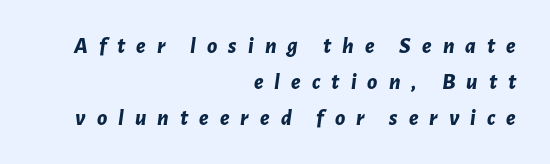
Thick stems and heavy bowls — unmistakably bold. All the whitespace from short lines collects on the left. The type is letterspaced generously, with wide tracking. Descenders hang freely into open space.
